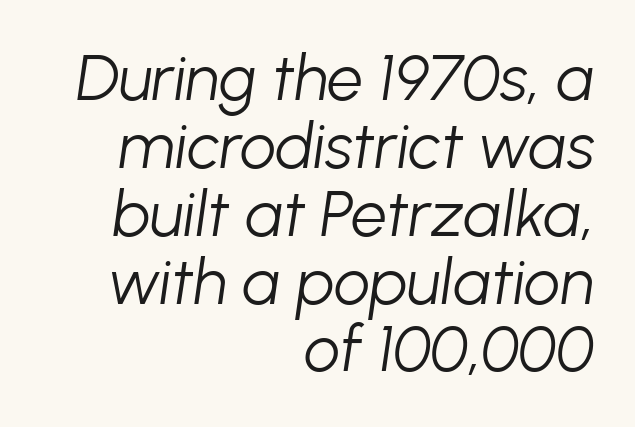
{"italic": "yes", "lean": "right", "slant_degrees": 8, "bold": "no", "weight": "light", "width": "normal", "stroke_contrast": "low", "x_height": "medium", "monospaced": "no", "underline": "no", "align": "right", "line_spacing": "tight", "line_spacing_ratio": 1.06, "letter_spacing": "normal", "letter_spacing_em": 0.0, "glyph_px": 64}
